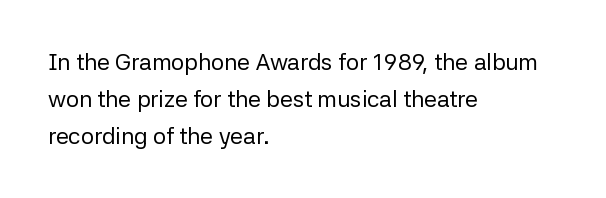
The image shows 23 px text type, upright; set left-aligned, normal line spacing (1.6x), normal letter spacing, not underlined.
